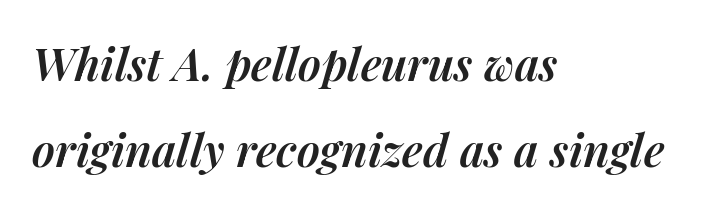
{"italic": "yes", "lean": "right", "slant_degrees": 14, "bold": "semi", "weight": "semibold", "width": "normal", "stroke_contrast": "medium", "x_height": "medium", "monospaced": "no", "underline": "no", "align": "left", "line_spacing": "loose", "line_spacing_ratio": 1.92, "letter_spacing": "normal", "letter_spacing_em": 0.0, "glyph_px": 45}
